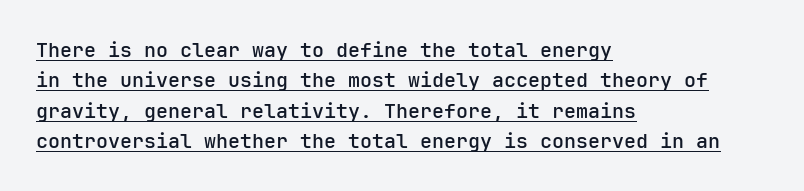
Q: Is the text bold? A: Semi-bold.
Q: Is the text italic (slanted)? A: No, it is upright.
Q: Is the text underlined? A: Yes.
Q: How is the paragraph aligned? A: Left-aligned.
Q: Is the spacing between letters normal or unusually wide? A: Normal.
Q: Is the spacing between lines tight, normal or loose? A: Normal.
